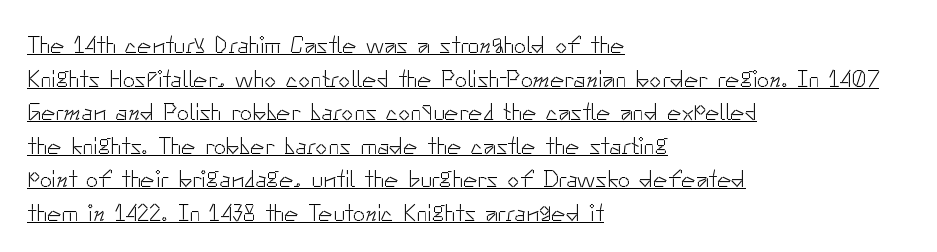
Q: Is the text bold? A: No.
Q: Is the text italic (slanted)? A: No, it is upright.
Q: Is the text underlined? A: Yes.
Q: How is the paragraph aligned? A: Left-aligned.
Q: Is the spacing between letters normal or unusually wide? A: Normal.
Q: Is the spacing between lines tight, normal or loose? A: Normal.
